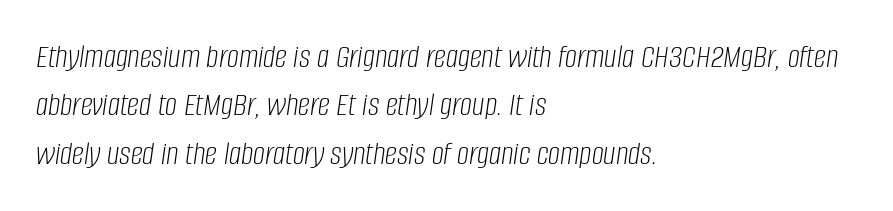
Q: Is the text bold? A: No.
Q: Is the text italic (slanted)? A: Yes, it leans right by about 8 degrees.
Q: Is the text underlined? A: No.
Q: How is the paragraph aligned? A: Left-aligned.
Q: Is the spacing between letters normal or unusually wide? A: Normal.
Q: Is the spacing between lines tight, normal or loose? A: Normal.
Q: Width (condensed, normal, or wide)? A: Condensed.
Q: Stroke contrast? A: Low.
Q: x-height? A: Large.
Q: Monospaced? A: No.
